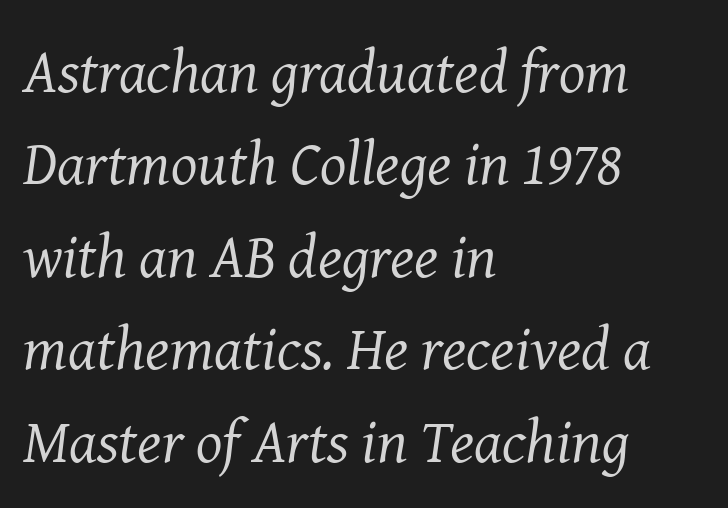
Unbolded letterforms with no extra heft. Is this a fixed-width face? No — the glyphs have proportional, varying widths. Where is the straight margin? On the left. Lines of text with bare space underneath.
